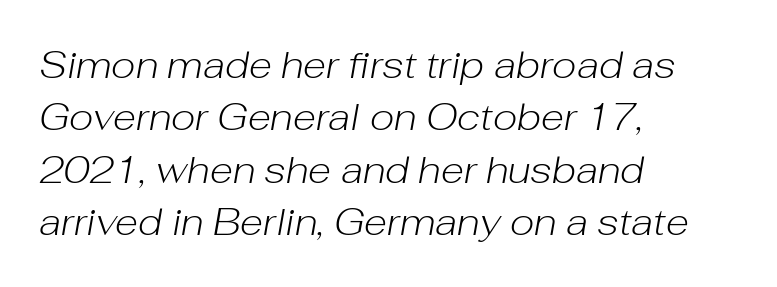
{"italic": "yes", "lean": "right", "slant_degrees": 10, "bold": "no", "weight": "light", "width": "normal", "stroke_contrast": "low", "x_height": "medium", "monospaced": "no", "underline": "no", "align": "left", "line_spacing": "normal", "line_spacing_ratio": 1.38, "letter_spacing": "normal", "letter_spacing_em": 0.0, "glyph_px": 38}
